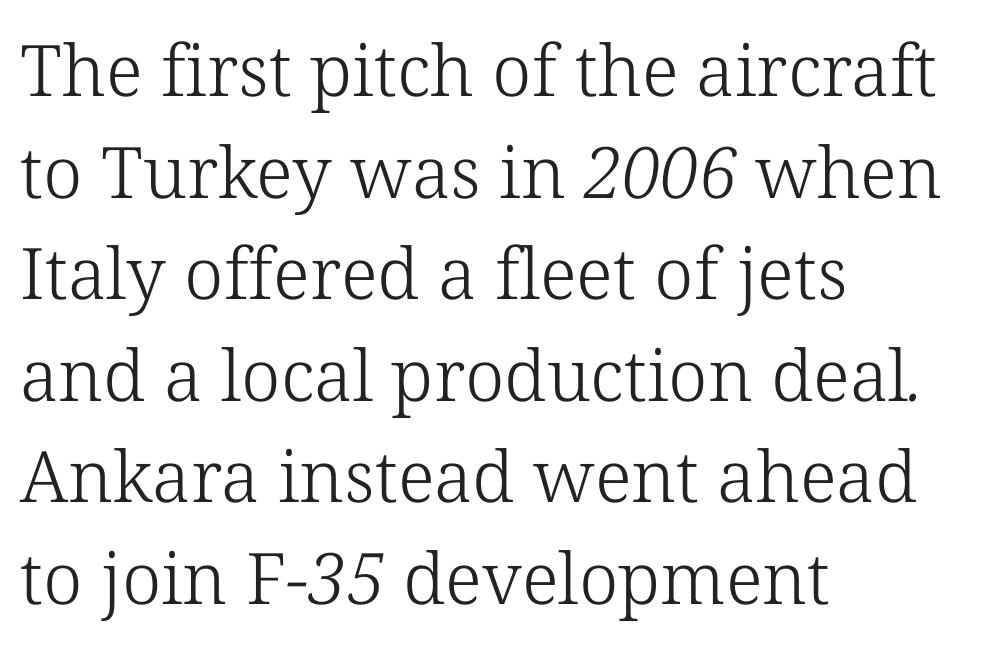
The text was rendered using a seriffed face with decorative stroke endings. A typesetter would call this proportional, since set widths differ per character. The font sits on the lighter half of the weight spectrum, regular included. Each line starts at the same left margin while the right side varies.
